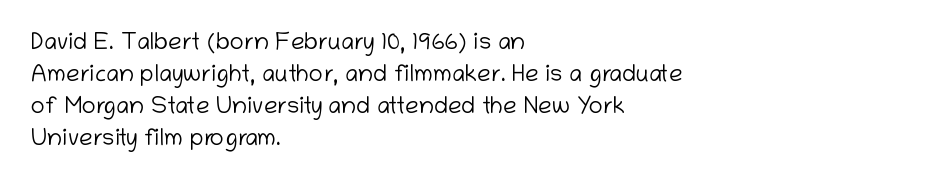
The strip under each line holds only bare page. You could call the tracking neutral — neither tight nor loose. Where is the straight margin? On the left. Upright lettering throughout. The weight tops out at a normal text grade.
